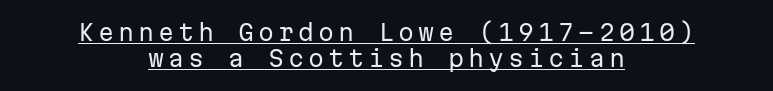
{"italic": "no", "bold": "no", "underline": "yes", "align": "center", "line_spacing": "tight", "line_spacing_ratio": 1.14, "glyph_px": 23}
